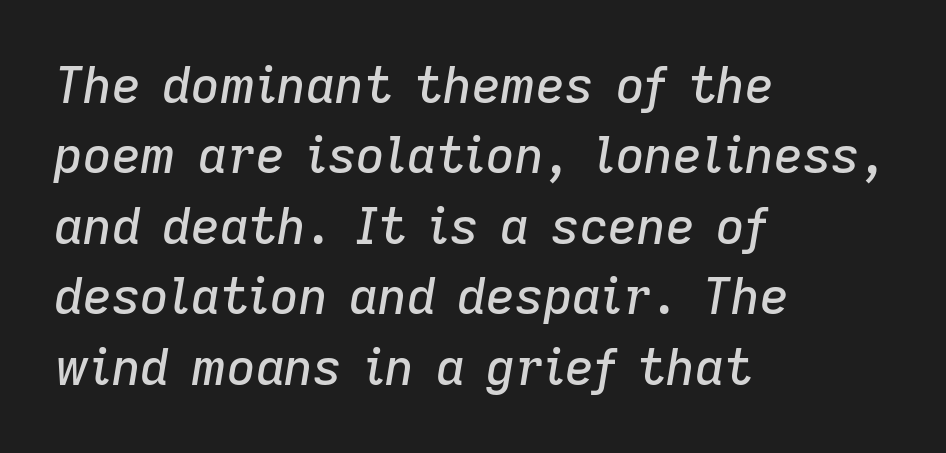
Whoever set this chose a conventional vertical rhythm. This sample has the flowing, uneven cadence of proportional lettering. Slant detected: the letters are inclined. Any mark beneath the type? The region is blank. Nothing unusual about the tracking: characters are spaced as the font intends.
